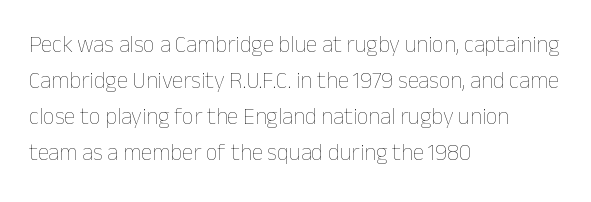
{"italic": "no", "bold": "no", "underline": "no", "align": "left", "line_spacing": "normal", "line_spacing_ratio": 1.56, "letter_spacing": "normal", "letter_spacing_em": 0.0, "glyph_px": 23}
